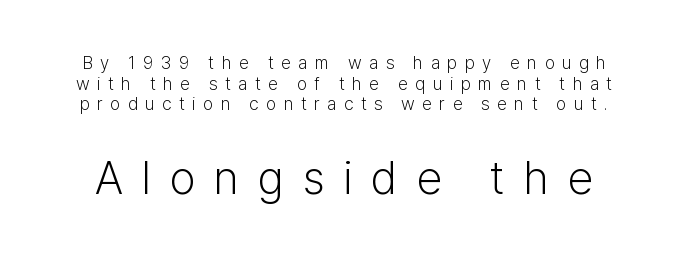
The image shows 46 px light sans-serif type, upright; set tight line spacing (1.15x), unusually wide letter spacing (+0.41 em), not underlined; the second (bottom) block is 2.56x larger; low stroke contrast and a medium x-height.
